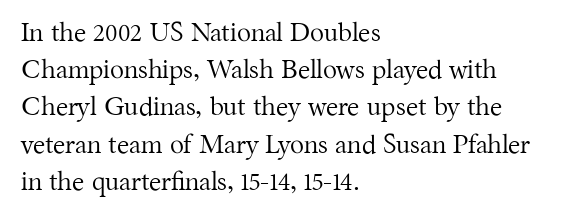
Q: Is the text bold? A: No.
Q: Is the text italic (slanted)? A: No, it is upright.
Q: Is the text underlined? A: No.
Q: How is the paragraph aligned? A: Left-aligned.
Q: Is the spacing between letters normal or unusually wide? A: Normal.
Q: Is the spacing between lines tight, normal or loose? A: Normal.
